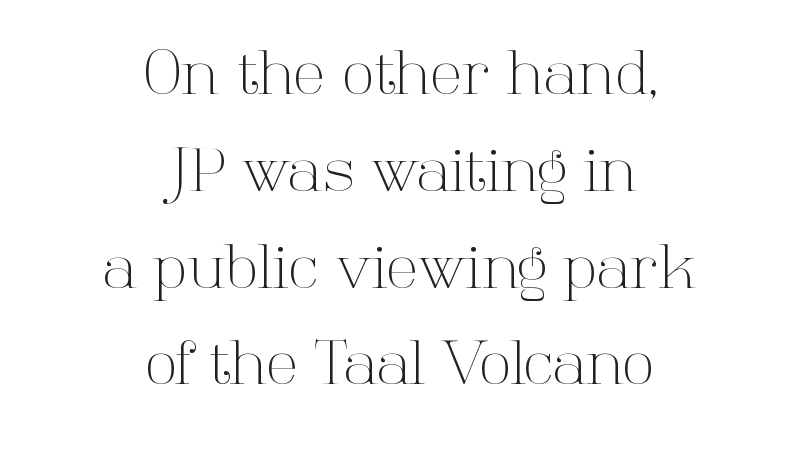
{"serif": "yes", "italic": "no", "bold": "no", "weight": "light", "width": "normal", "stroke_contrast": "high", "x_height": "medium", "monospaced": "no", "underline": "no", "align": "center", "line_spacing": "normal", "line_spacing_ratio": 1.64, "letter_spacing": "normal", "letter_spacing_em": 0.0, "glyph_px": 59}
